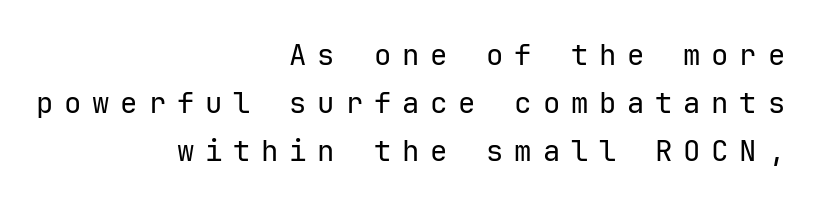
Inter-character spacing is expanded well beyond the font's built-in metrics. Do the characters align in a grid? Yes, the font is monospaced. A typesetter would call this leading conventional body-copy spacing. This is not heavy type; no bold has been used. Quick note: not italic, upright. Nobody drew a line under any word here.
